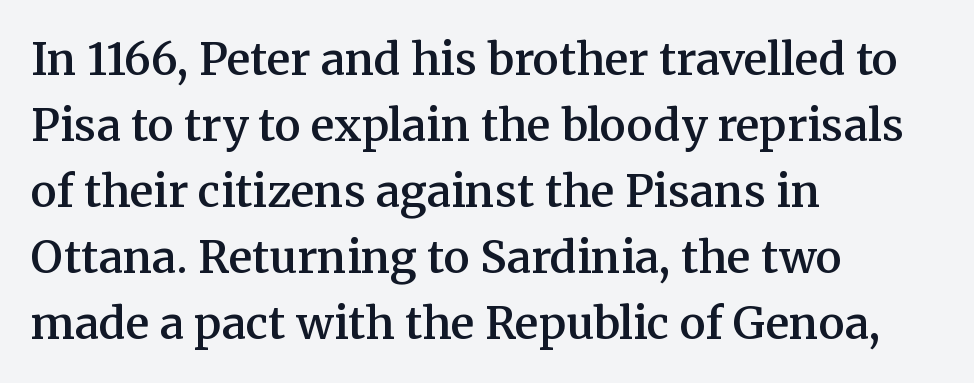
Q: Is the text bold? A: Semi-bold.
Q: Is the text italic (slanted)? A: No, it is upright.
Q: Is the typeface a serif or a sans-serif typeface? A: Serif.
Q: Is the text underlined? A: No.
Q: How is the paragraph aligned? A: Left-aligned.
Q: Is the spacing between letters normal or unusually wide? A: Normal.
Q: Is the spacing between lines tight, normal or loose? A: Normal.
Q: Width (condensed, normal, or wide)? A: Normal.
Q: Stroke contrast? A: Medium.
Q: x-height? A: Medium.
Q: Monospaced? A: No.
